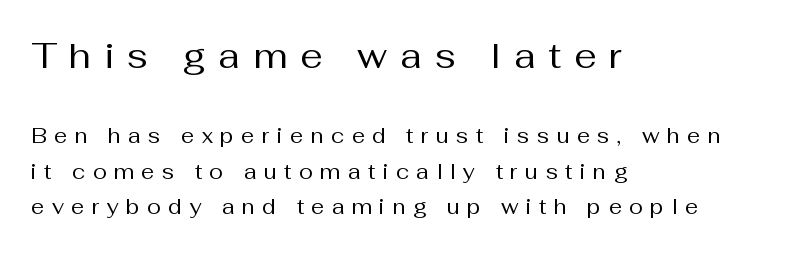
{"serif": "no", "italic": "no", "bold": "no", "weight": "regular", "width": "normal", "stroke_contrast": "medium", "x_height": "medium", "monospaced": "no", "underline": "no", "align": "left", "line_spacing": "normal", "line_spacing_ratio": 1.7, "letter_spacing": "wide", "letter_spacing_em": 0.35, "larger_block": "first", "size_ratio": 1.71, "glyph_px": 36}
